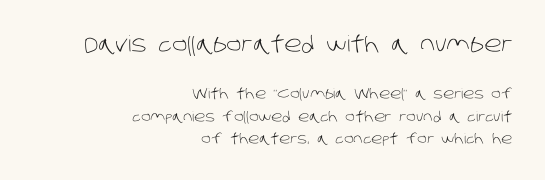
This layout puts the oversized block above and the modest block below. Line endings align vertically; line beginnings do not. Stems here are at most as thick as an everyday book face. How are the letters spaced? Ordinarily, with no added tracking.
